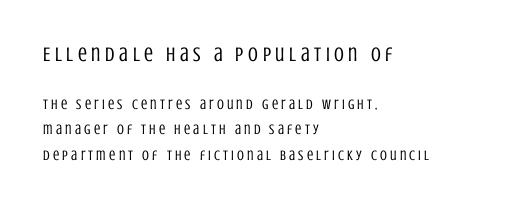
Left-aligned paragraph, ragged on the right. Plain, unruled lines of type. Display-style spreading of the glyphs; the letterfit is very open. The typography opts for an upright posture over an oblique one. Think standard paragraph weight, or any step lighter than that.
